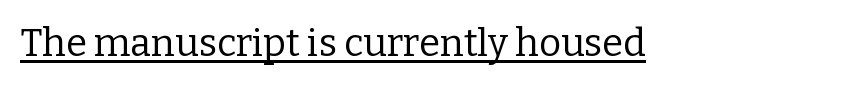
The passage shown is typed in a proportional face where columns would drift. Is the stroke heavy? The answer is a plain regular-or-lighter. A typesetter would call this zero additional tracking. If you drew a line through each stem, it would be perfectly vertical. Old-style or modern, the face here clearly has serifs. This is underlined copy, the kind a proofreader might mark for attention.
